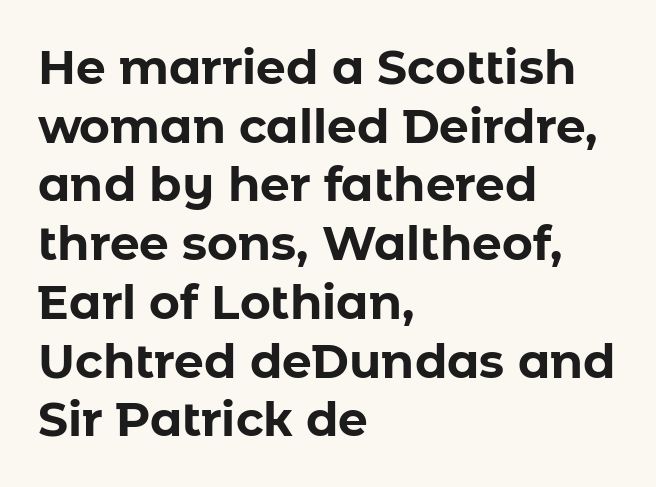
The image shows 47 px bold sans-serif type, upright; set left-aligned, normal line spacing (1.25x), normal letter spacing, not underlined; low stroke contrast and a medium x-height.
